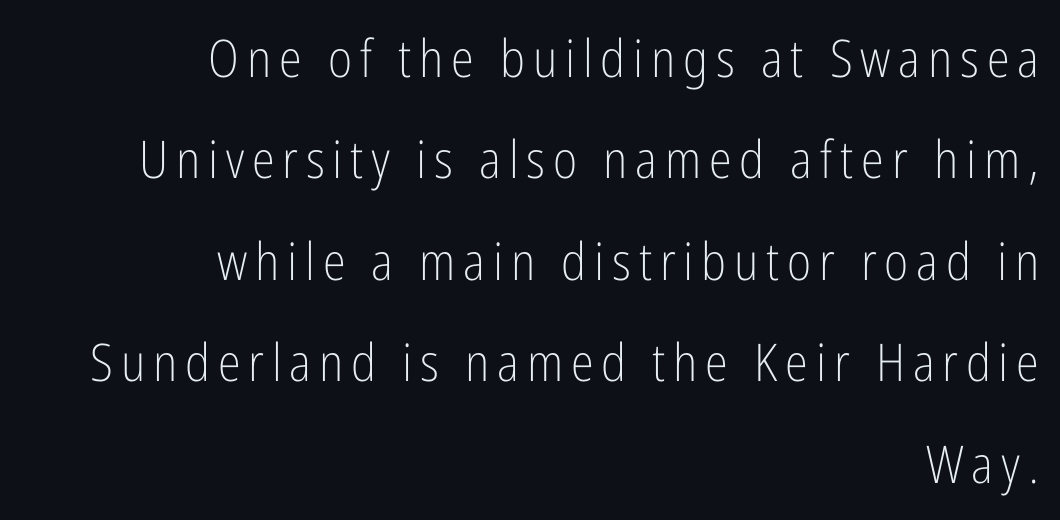
Leftover space on each line is placed entirely before the opening word. Is this a heavy cut? Hardly; it is regular or lighter. Descender tails drop into unmarked territory. Designer's note — italics off, roman on. Quick note: interline space is abundant.
